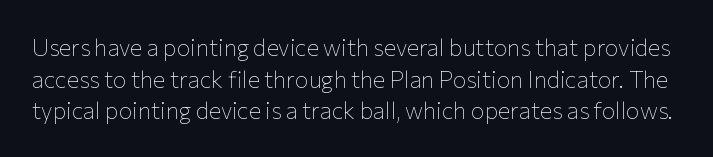
{"italic": "no", "bold": "no", "underline": "no", "line_spacing": "normal", "line_spacing_ratio": 1.37, "letter_spacing": "normal", "letter_spacing_em": 0.0, "glyph_px": 23}
